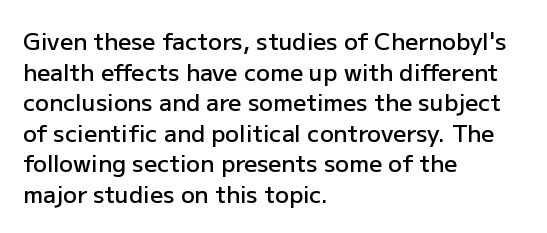
The image shows 23 px text type, upright; set left-aligned, normal line spacing (1.33x), normal letter spacing, not underlined.
